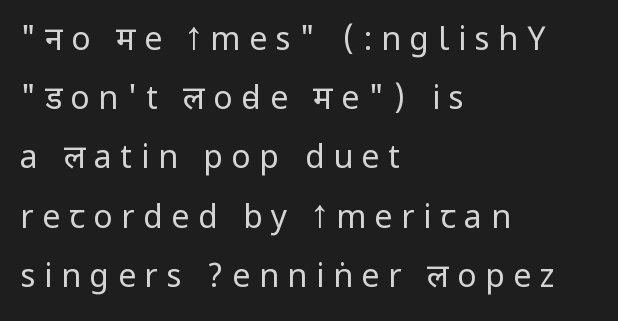
The passage is arranged the way most books set body copy — flush left. Unlike a traditional serif, this face leaves its strokes unadorned. Unbolded letterforms with no extra heft. Caption: expanded tracking, letters set apart. Do the letters lean? They stand straight.
